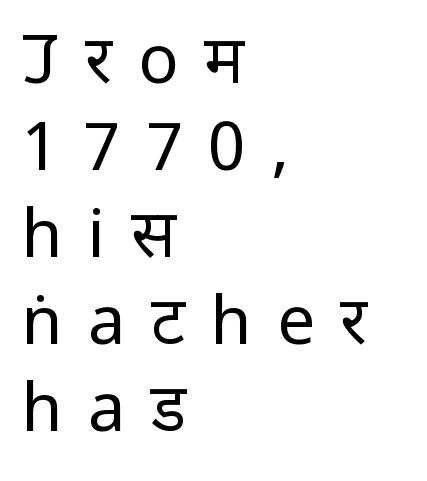
Line starts are locked; line ends wander. Characters remain perfectly vertical along every line. The text was rendered using a sans face with plain stroke endings. Check under the words: just untouched page. A typesetter would call this proportional, since set widths differ per character.
